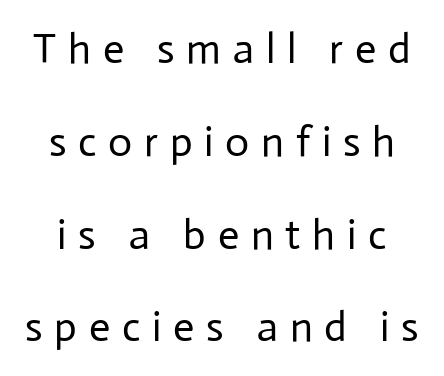
Q: Is the text bold? A: No.
Q: Is the text italic (slanted)? A: No, it is upright.
Q: Is the typeface a serif or a sans-serif typeface? A: Sans-serif.
Q: Is the text underlined? A: No.
Q: Is the spacing between letters normal or unusually wide? A: Unusually wide.
Q: Is the spacing between lines tight, normal or loose? A: Loose.
Q: Width (condensed, normal, or wide)? A: Normal.
Q: Stroke contrast? A: Low.
Q: x-height? A: Medium.
Q: Monospaced? A: No.
